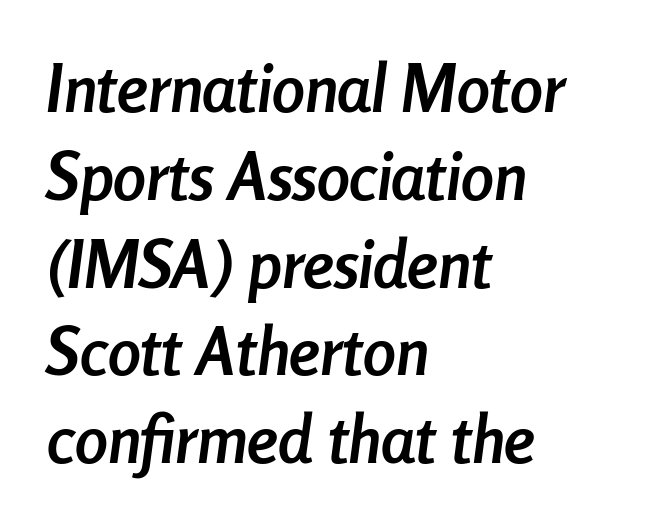
In terms of weight, the rendering is a true, heavy bold. This is oblique type, the kind used for emphasis or titles. Default kerning and tracking; the words read as compact shapes. These lines are rendered in a variable-pitch font. Notice how the passage keeps a crisp vertical edge on the left only.
